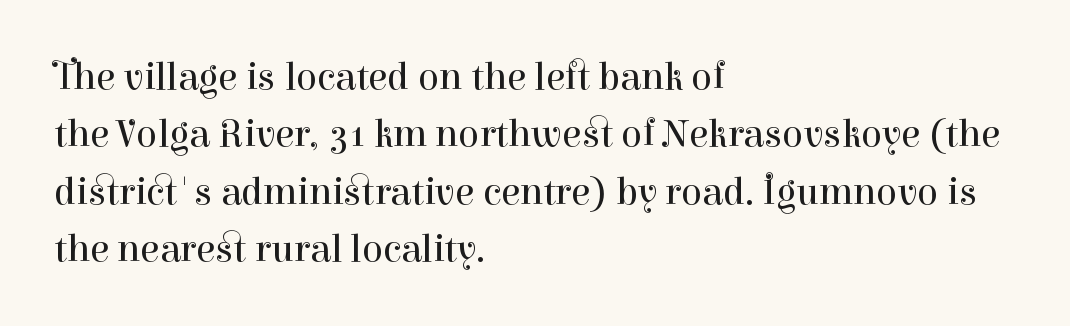
{"serif": "yes", "italic": "no", "bold": "no", "weight": "regular", "width": "normal", "stroke_contrast": "high", "x_height": "medium", "monospaced": "no", "underline": "no", "align": "left", "line_spacing": "normal", "line_spacing_ratio": 1.47, "letter_spacing": "normal", "letter_spacing_em": 0.0, "glyph_px": 39}
